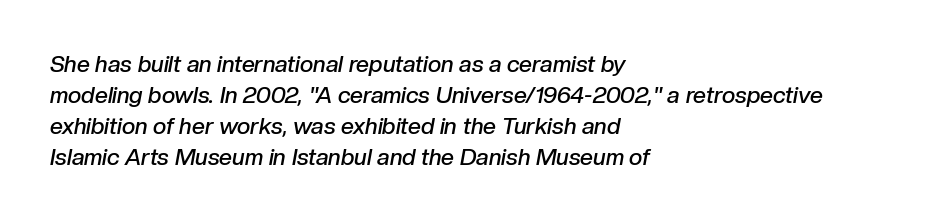
Tracking here is standard; glyphs follow each other at the usual distance. The passage shown stacks its lines at a standard gap. The sample has been set in demibold, a notch under bold. Observe the lean: these are italic letterforms. Words float on clear page, feet unadorned.
